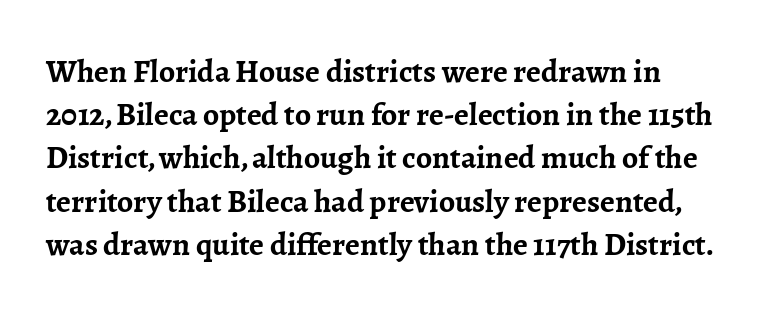
Q: Is the text bold? A: Yes.
Q: Is the text italic (slanted)? A: No, it is upright.
Q: Is the typeface a serif or a sans-serif typeface? A: Serif.
Q: Is the text underlined? A: No.
Q: Is the spacing between letters normal or unusually wide? A: Normal.
Q: Is the spacing between lines tight, normal or loose? A: Normal.
Q: Width (condensed, normal, or wide)? A: Normal.
Q: Stroke contrast? A: Low.
Q: x-height? A: Medium.
Q: Monospaced? A: No.
